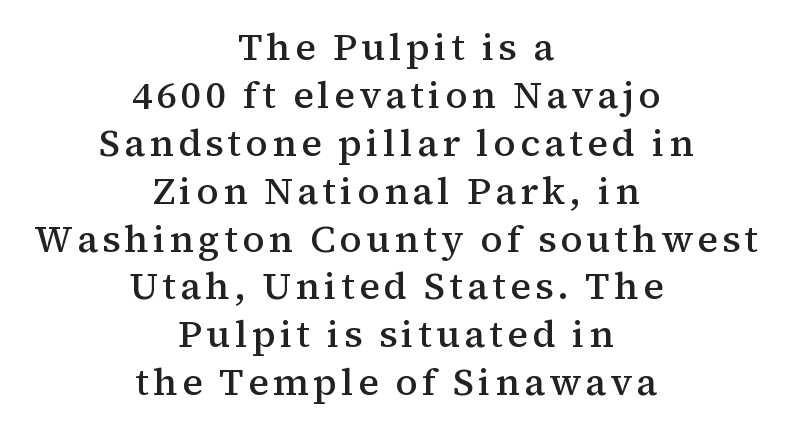
The image shows 38 px semibold serif type, upright; set centered, normal line spacing (1.26x), not underlined; medium stroke contrast and a medium x-height.
